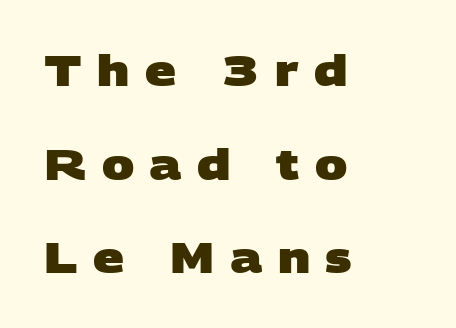
The image shows 43 px heavy, wide sans-serif type; set left-aligned, loose line spacing (2.18x), unusually wide letter spacing (+0.36 em), not underlined; low stroke contrast and a large x-height.
